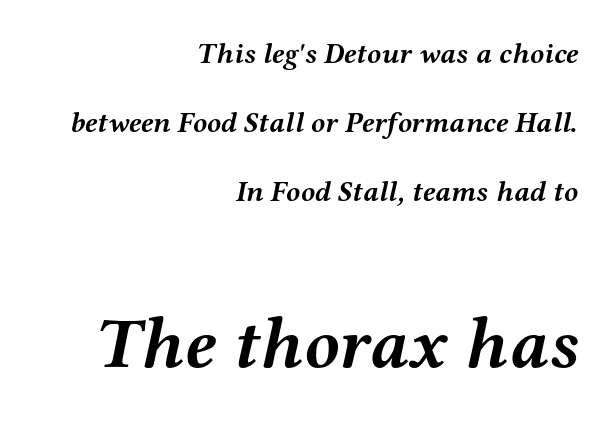
This block would shrink considerably if given ordinary leading; it's expanded now. The letters sit at their default tracking, neither squeezed nor spread. The face used here is seriffed, in the tradition of book romans. In CSS terms this would be text-align: right. The passage shown begins with its smaller block and ends with its larger one.
